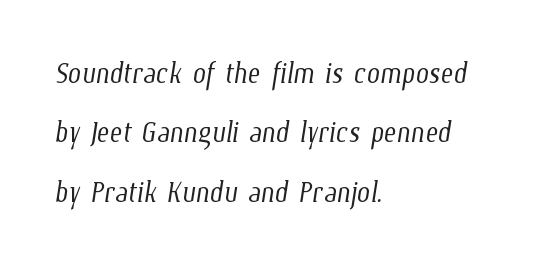
Note the varied advance widths — an 'i' is clearly narrower than an 'm'. Clear beneath every line of the passage. Honestly, the row spacing looks completely unremarkable. In CSS terms this would be text-align: left. The face looks like a standard text weight, possibly lighter.
